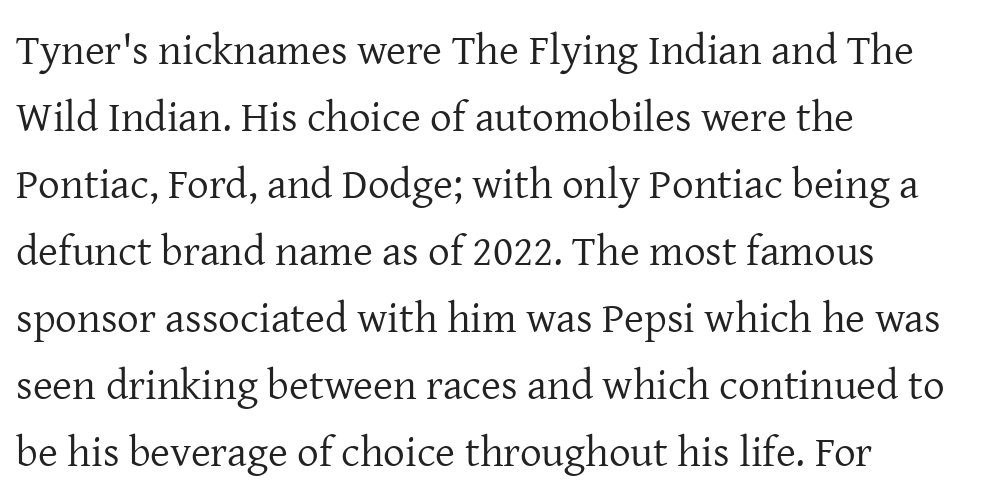
The image shows 43 px regular-weight serif type, upright; set left-aligned, normal line spacing (1.56x), normal letter spacing, not underlined; low stroke contrast and a medium x-height.
